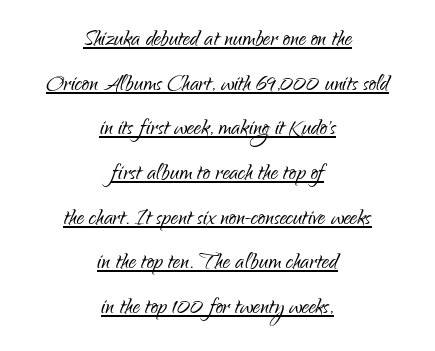
Caption: standard tracking, unaltered. The strokes are not fattened; the text isn't bold. The letters advance in unequal steps, a hallmark of proportional type. Is the block centered? Yes — each line is placed symmetrically about the middle.
